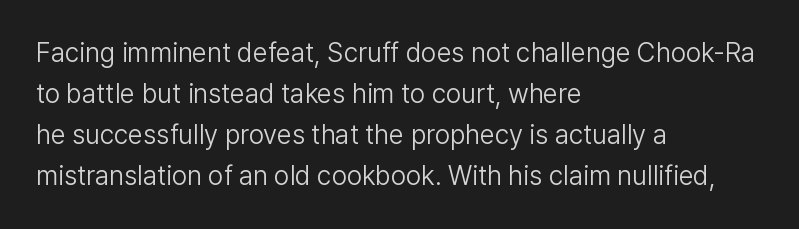
Q: Is the text bold? A: No.
Q: Is the text italic (slanted)? A: No, it is upright.
Q: Is the text underlined? A: No.
Q: How is the paragraph aligned? A: Left-aligned.
Q: Is the spacing between letters normal or unusually wide? A: Normal.
Q: Is the spacing between lines tight, normal or loose? A: Normal.
